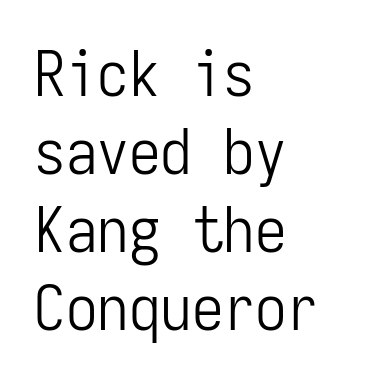
Q: Is the text bold? A: No.
Q: Is the text italic (slanted)? A: No, it is upright.
Q: Is the typeface a serif or a sans-serif typeface? A: Sans-serif.
Q: Is the text underlined? A: No.
Q: How is the paragraph aligned? A: Left-aligned.
Q: Is the spacing between letters normal or unusually wide? A: Normal.
Q: Width (condensed, normal, or wide)? A: Condensed.
Q: Stroke contrast? A: Low.
Q: x-height? A: Medium.
Q: Monospaced? A: Yes.
